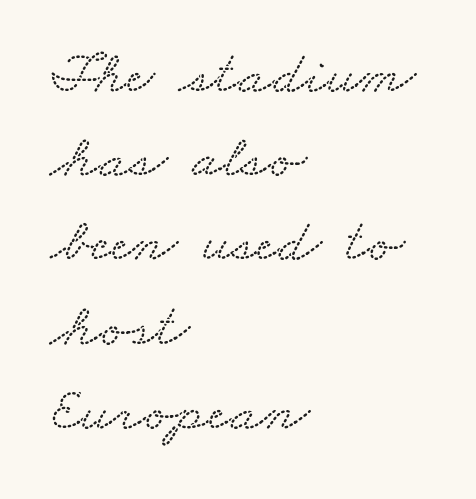
Q: Is the typeface a serif or a sans-serif typeface? A: Serif.
Q: Is the text underlined? A: No.
Q: How is the paragraph aligned? A: Left-aligned.
Q: Is the spacing between letters normal or unusually wide? A: Normal.
Q: Is the spacing between lines tight, normal or loose? A: Normal.
Q: Width (condensed, normal, or wide)? A: Wide.
Q: Stroke contrast? A: Medium.
Q: x-height? A: Small.
Q: Monospaced? A: No.
